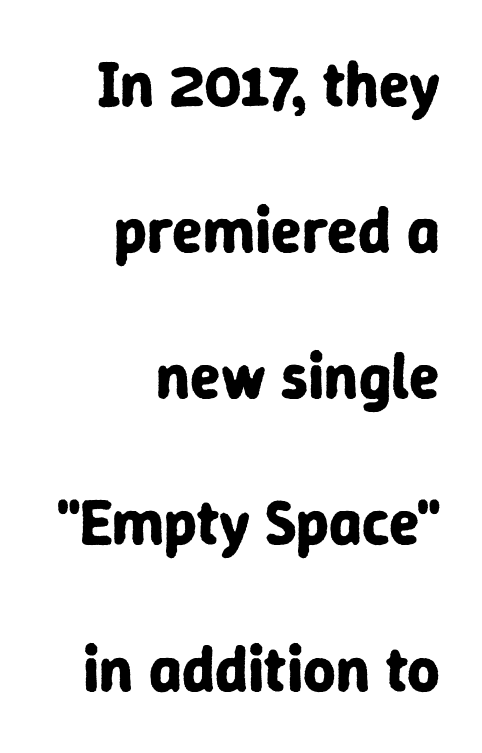
Q: Is the text bold? A: Yes.
Q: Is the text italic (slanted)? A: No, it is upright.
Q: Is the typeface a serif or a sans-serif typeface? A: Sans-serif.
Q: Is the text underlined? A: No.
Q: How is the paragraph aligned? A: Right-aligned.
Q: Is the spacing between letters normal or unusually wide? A: Normal.
Q: Is the spacing between lines tight, normal or loose? A: Loose.
Q: Width (condensed, normal, or wide)? A: Normal.
Q: Stroke contrast? A: Low.
Q: x-height? A: Medium.
Q: Monospaced? A: No.
